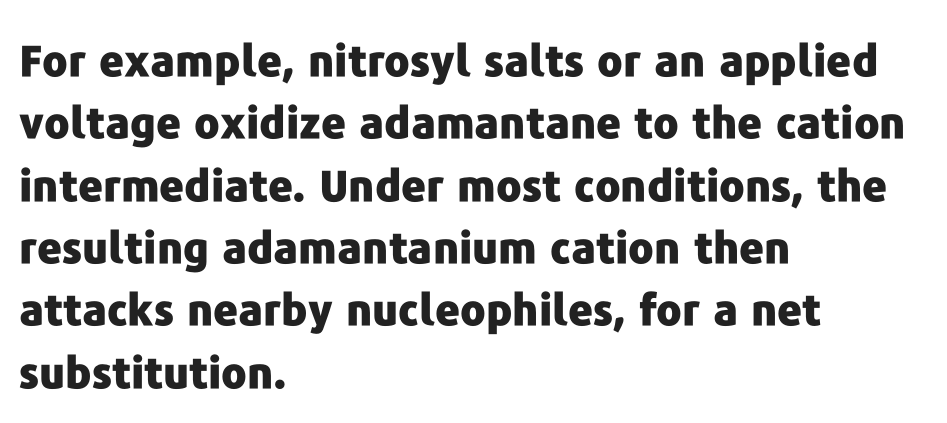
{"serif": "no", "italic": "no", "bold": "yes", "weight": "heavy", "width": "normal", "stroke_contrast": "low", "x_height": "medium", "monospaced": "no", "underline": "no", "align": "left", "line_spacing": "normal", "line_spacing_ratio": 1.45, "letter_spacing": "normal", "letter_spacing_em": 0.0, "glyph_px": 43}
